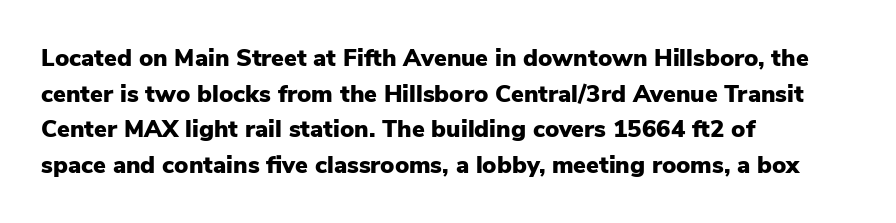
The image shows 24 px bold type, upright; set left-aligned, normal line spacing (1.48x), normal letter spacing, not underlined.
